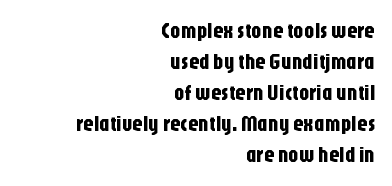
Q: Is the text italic (slanted)? A: No, it is upright.
Q: Is the text underlined? A: No.
Q: How is the paragraph aligned? A: Right-aligned.
Q: Is the spacing between letters normal or unusually wide? A: Normal.
Q: Is the spacing between lines tight, normal or loose? A: Normal.
